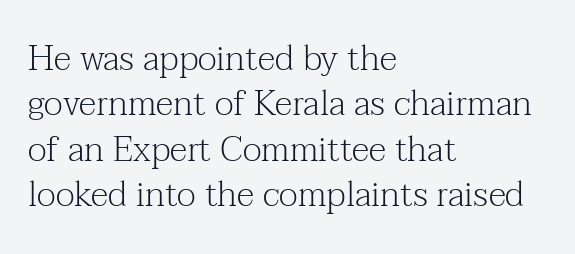
The image shows 35 px light serif type, upright; set left-aligned, normal line spacing (1.3x), normal letter spacing, not underlined; medium stroke contrast and a medium x-height.
